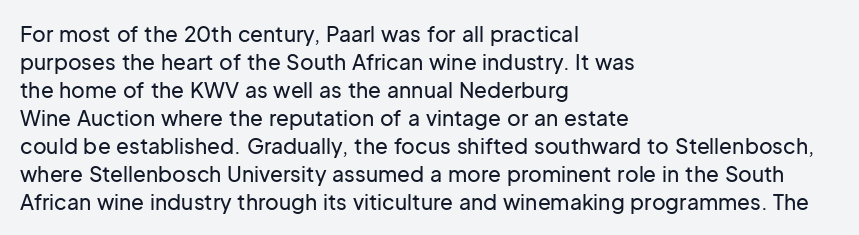
{"italic": "no", "underline": "no", "align": "left", "line_spacing": "normal", "line_spacing_ratio": 1.33, "letter_spacing": "normal", "letter_spacing_em": 0.0, "glyph_px": 21}
